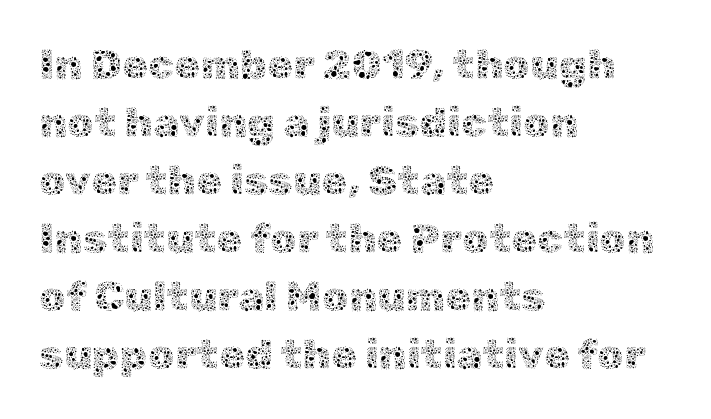
No extra tracking has been applied to these lines. Reading down the block, your eye returns to a fixed left position each line. Is this a fixed-width face? No — the glyphs have proportional, varying widths. Stems here are at most as thick as an everyday book face.
